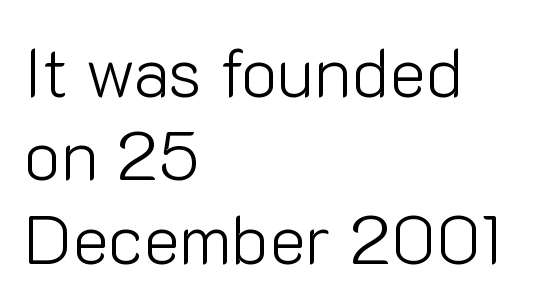
{"serif": "no", "italic": "no", "bold": "no", "weight": "light", "width": "normal", "stroke_contrast": "low", "x_height": "medium", "monospaced": "no", "underline": "no", "align": "left", "line_spacing_ratio": 1.21, "letter_spacing": "normal", "letter_spacing_em": 0.0, "glyph_px": 69}
